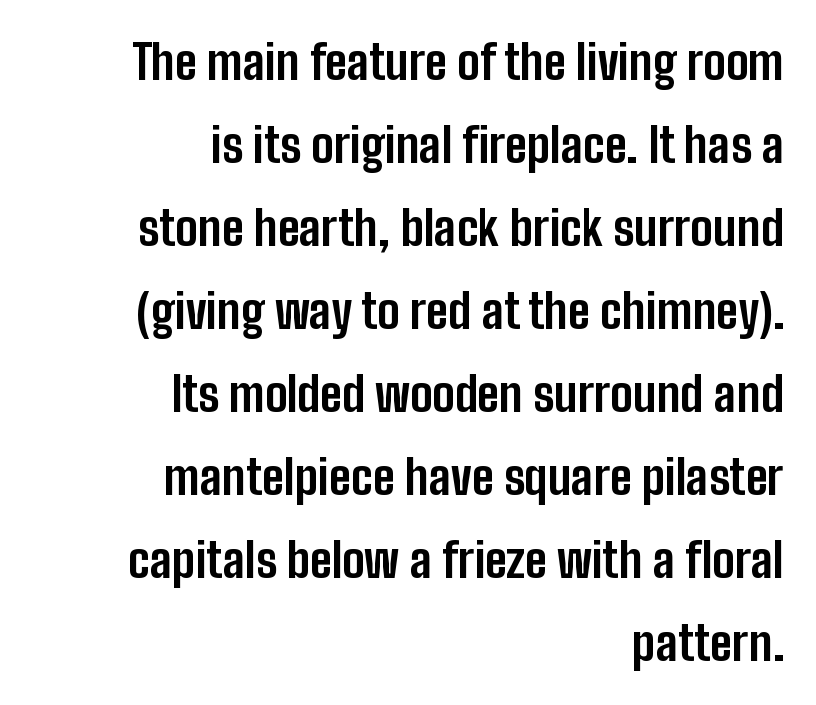
Q: Is the text bold? A: Yes.
Q: Is the text italic (slanted)? A: No, it is upright.
Q: Is the typeface a serif or a sans-serif typeface? A: Sans-serif.
Q: Is the text underlined? A: No.
Q: How is the paragraph aligned? A: Right-aligned.
Q: Is the spacing between letters normal or unusually wide? A: Normal.
Q: Width (condensed, normal, or wide)? A: Condensed.
Q: Stroke contrast? A: Low.
Q: x-height? A: Medium.
Q: Monospaced? A: No.
